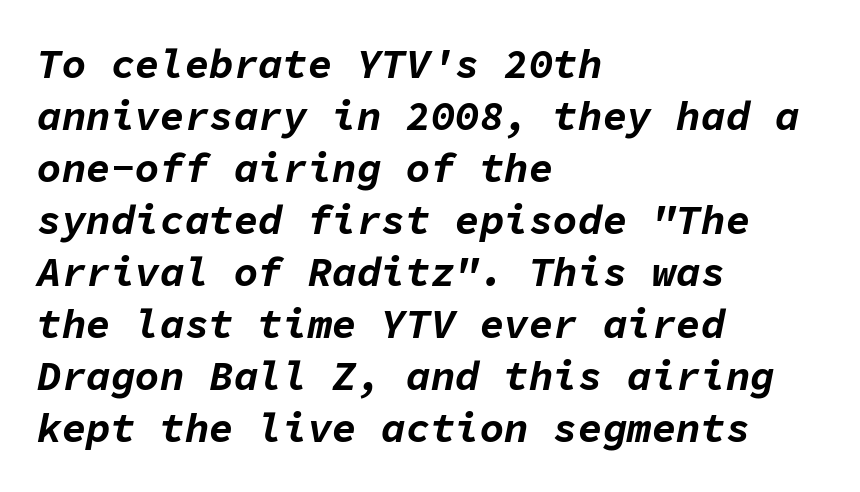
Q: Is the text bold? A: Yes.
Q: Is the text italic (slanted)? A: Yes, it leans right by about 11 degrees.
Q: Is the text underlined? A: No.
Q: How is the paragraph aligned? A: Left-aligned.
Q: Is the spacing between letters normal or unusually wide? A: Normal.
Q: Is the spacing between lines tight, normal or loose? A: Normal.
Q: Width (condensed, normal, or wide)? A: Normal.
Q: Stroke contrast? A: Low.
Q: x-height? A: Medium.
Q: Monospaced? A: Yes.
